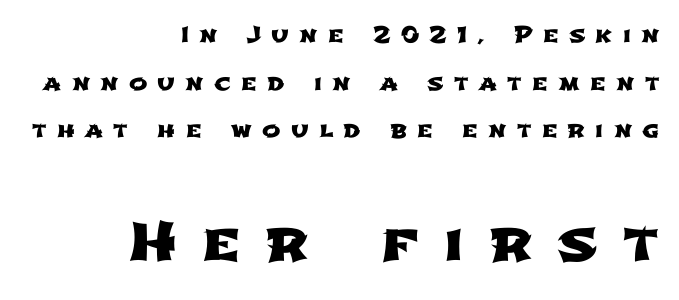
The image shows 54 px wide sans-serif type; set right-aligned, loose line spacing (2.17x), unusually wide letter spacing (+0.47 em), not underlined; the second (bottom) block is 2.45x larger; low stroke contrast and a medium x-height.
